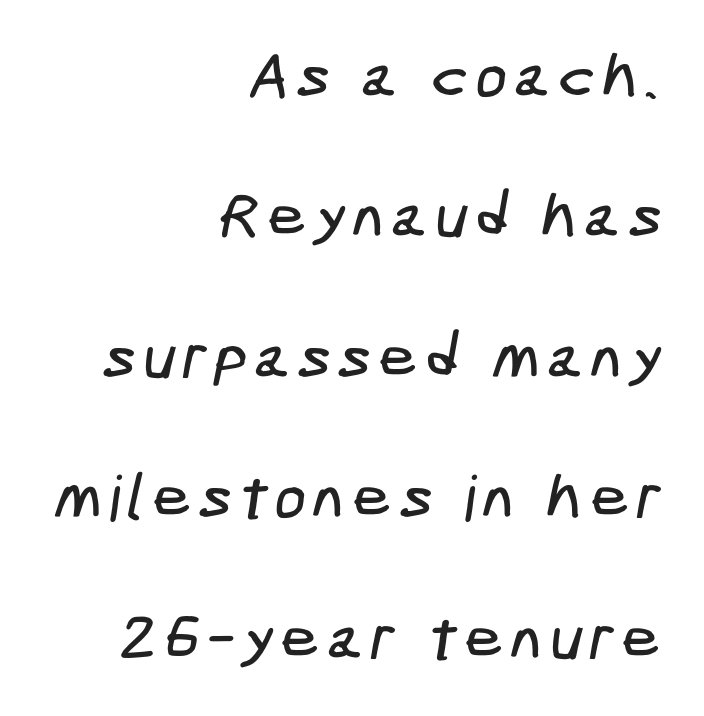
A flush-right, rag-left setting is used for this passage. Unlike a traditional serif, this face leaves its strokes unadorned. Rows of type keep a wide berth in the vertical direction. This rendering features lettering with no underline.
